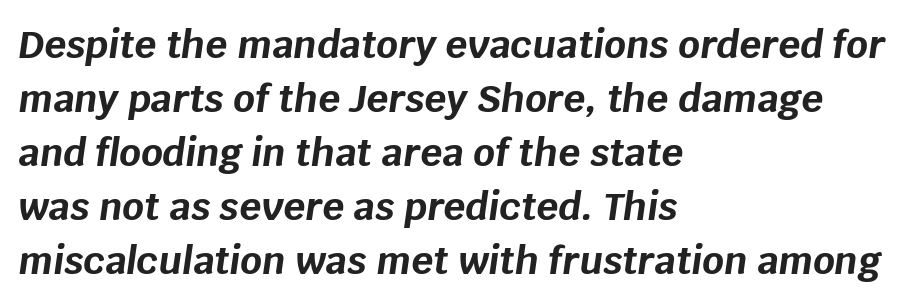
There's an unmistakable incline to the writing here. Rule under the text: the space is simply empty. Regarding leading, the lines here are spaced in the standard way. The font is running at its bold setting.
